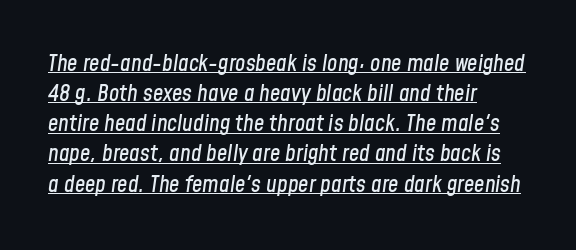
Nobody touched the tracking dial on this one. Leftover space on each line is placed entirely after the last word. The line-height multiplier appears to be the usual default. The font's italic variant was chosen for this text. Quick note: underline on.
